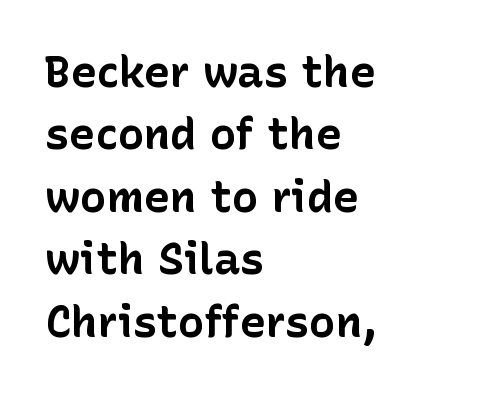
The image shows 44 px bold sans-serif type, upright; set left-aligned, normal line spacing (1.42x), normal letter spacing, not underlined; low stroke contrast and a medium x-height.
